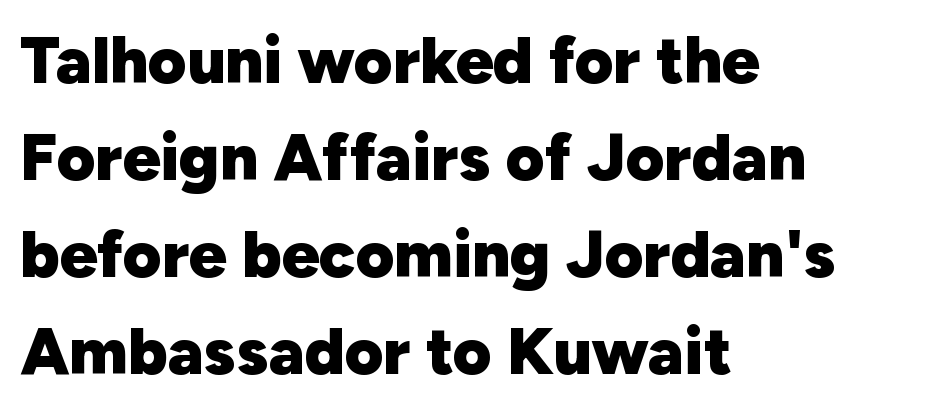
The image shows 66 px heavy sans-serif type, upright; set left-aligned, normal line spacing (1.47x), normal letter spacing, not underlined; low stroke contrast and a medium x-height.
